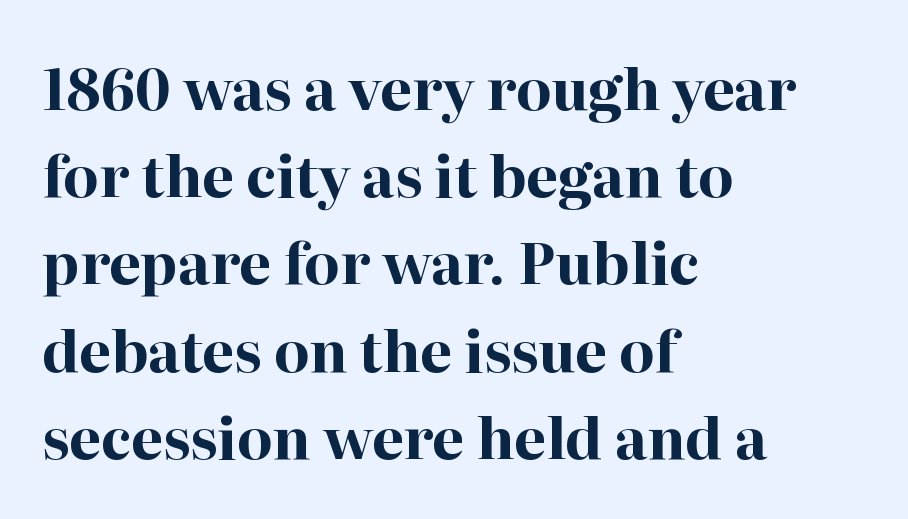
The image shows 57 px bold serif type, upright; set left-aligned, normal line spacing (1.53x), normal letter spacing, not underlined; high stroke contrast and a medium x-height.
